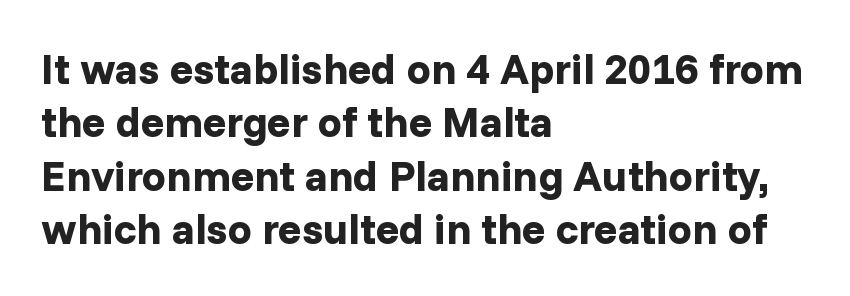
Q: Is the text bold? A: Yes.
Q: Is the text italic (slanted)? A: No, it is upright.
Q: Is the typeface a serif or a sans-serif typeface? A: Sans-serif.
Q: Is the text underlined? A: No.
Q: How is the paragraph aligned? A: Left-aligned.
Q: Is the spacing between letters normal or unusually wide? A: Normal.
Q: Width (condensed, normal, or wide)? A: Normal.
Q: Stroke contrast? A: Low.
Q: x-height? A: Medium.
Q: Monospaced? A: No.
